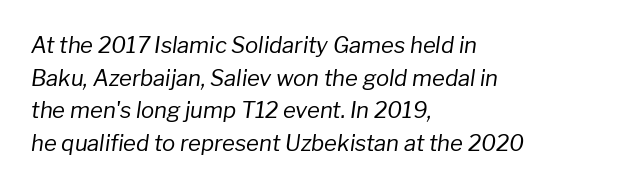
Leading: standard. Weight: not bold — regular or lighter. Look at the tracking — it's just the regular setting, nothing added. Rule under the text: the space is simply empty. Alignment: flush left.
